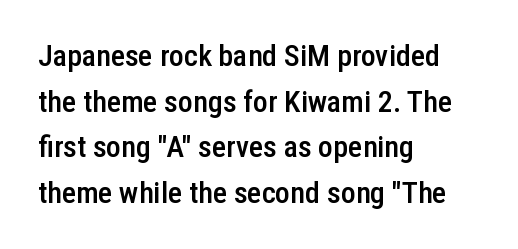
{"serif": "no", "italic": "no", "bold": "semi", "weight": "semibold", "width": "condensed", "stroke_contrast": "low", "x_height": "medium", "monospaced": "no", "underline": "no", "align": "left", "line_spacing": "normal", "line_spacing_ratio": 1.52, "letter_spacing": "normal", "letter_spacing_em": 0.0, "glyph_px": 30}
